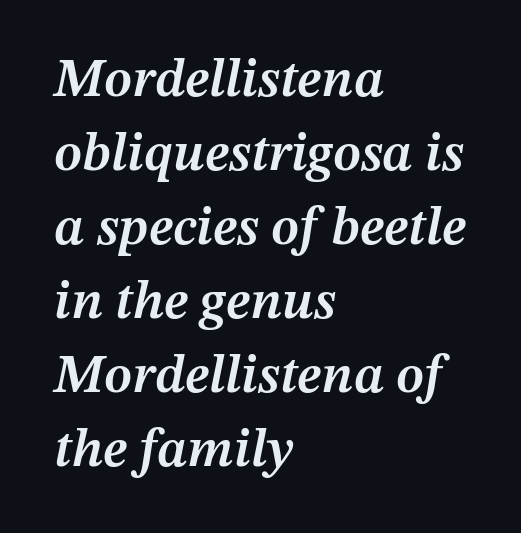
{"italic": "yes", "lean": "right", "slant_degrees": 12, "bold": "semi", "weight": "semibold", "width": "normal", "stroke_contrast": "medium", "x_height": "medium", "monospaced": "no", "underline": "no", "align": "left", "line_spacing": "normal", "line_spacing_ratio": 1.37, "letter_spacing": "normal", "letter_spacing_em": 0.0, "glyph_px": 54}
